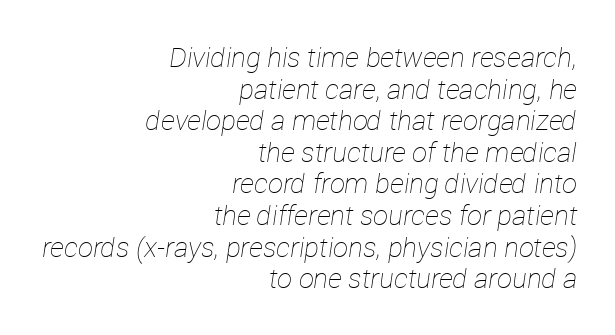
Stem width sits at or under what a default text font uses. Teacher's note: observe the even right margin — that is flush-right alignment. The face used here has a pronounced slope to its letters. Descender tails drop into unmarked territory. Tracking value appears to be zero — textbook default spacing.
